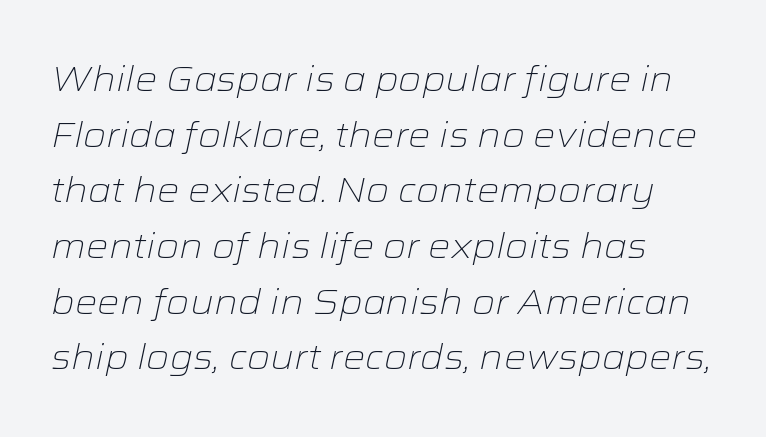
The image shows 35 px light, wide type, italic (leaning right); set left-aligned, normal line spacing (1.59x), normal letter spacing, not underlined; low stroke contrast and a medium x-height.
